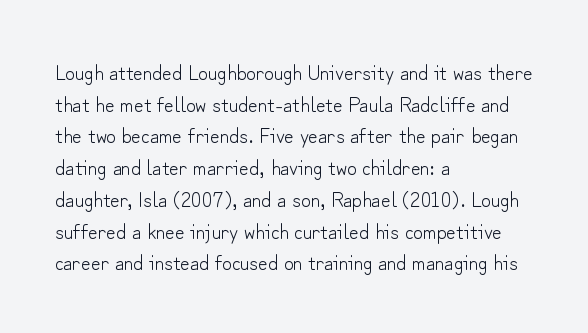
Q: Is the text bold? A: No.
Q: Is the text italic (slanted)? A: No, it is upright.
Q: Is the text underlined? A: No.
Q: How is the paragraph aligned? A: Left-aligned.
Q: Is the spacing between letters normal or unusually wide? A: Normal.
Q: Is the spacing between lines tight, normal or loose? A: Normal.
